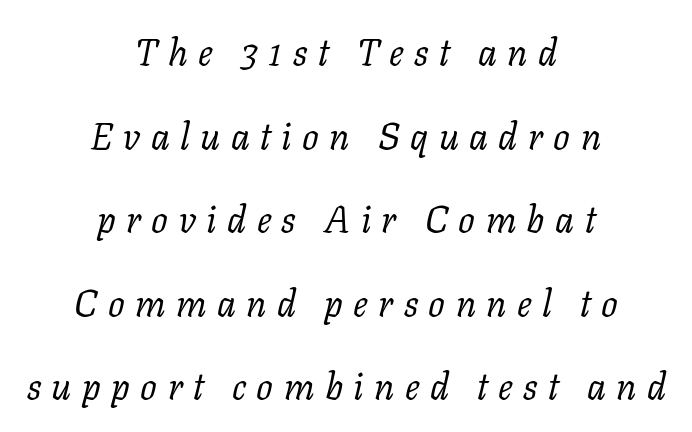
The image shows 37 px regular-weight serif type, italic (leaning right); set centered, loose line spacing (2.26x), unusually wide letter spacing (+0.28 em), not underlined; low stroke contrast and a medium x-height.
